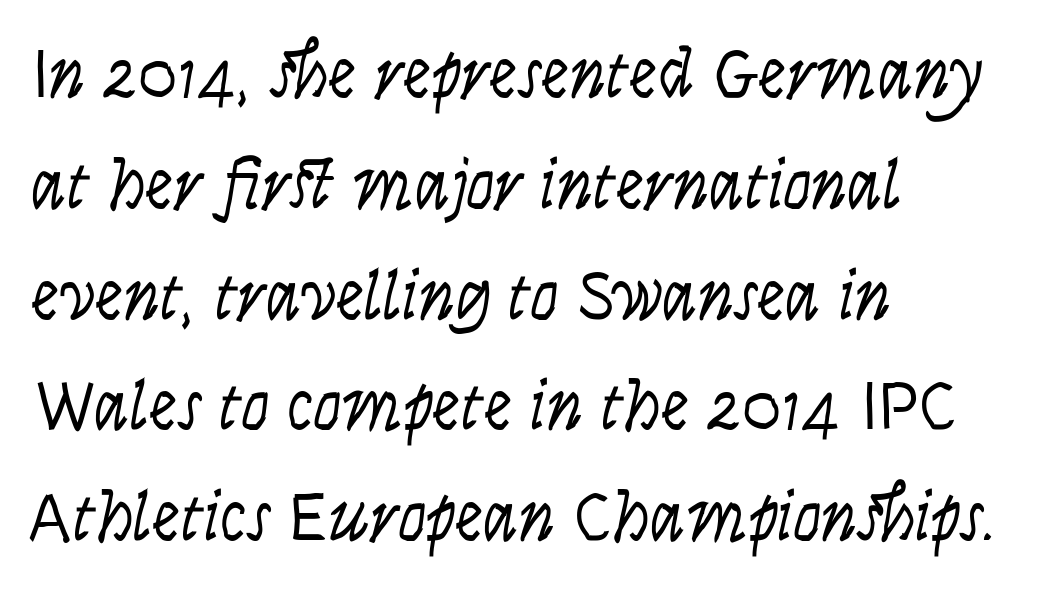
Q: Is the text bold? A: No.
Q: Is the text italic (slanted)? A: Yes.
Q: Is the typeface a serif or a sans-serif typeface? A: Sans-serif.
Q: Is the text underlined? A: No.
Q: How is the paragraph aligned? A: Left-aligned.
Q: Is the spacing between letters normal or unusually wide? A: Normal.
Q: Is the spacing between lines tight, normal or loose? A: Normal.
Q: Width (condensed, normal, or wide)? A: Condensed.
Q: Stroke contrast? A: Low.
Q: x-height? A: Large.
Q: Monospaced? A: No.
